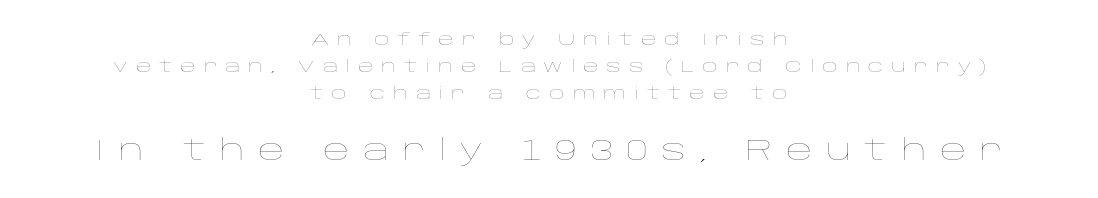
{"italic": "no", "bold": "no", "weight": "thin", "width": "wide", "stroke_contrast": "low", "x_height": "large", "monospaced": "no", "underline": "no", "align": "center", "line_spacing": "normal", "line_spacing_ratio": 1.6, "letter_spacing": "wide", "letter_spacing_em": 0.46, "larger_block": "second", "size_ratio": 1.71, "glyph_px": 29}
